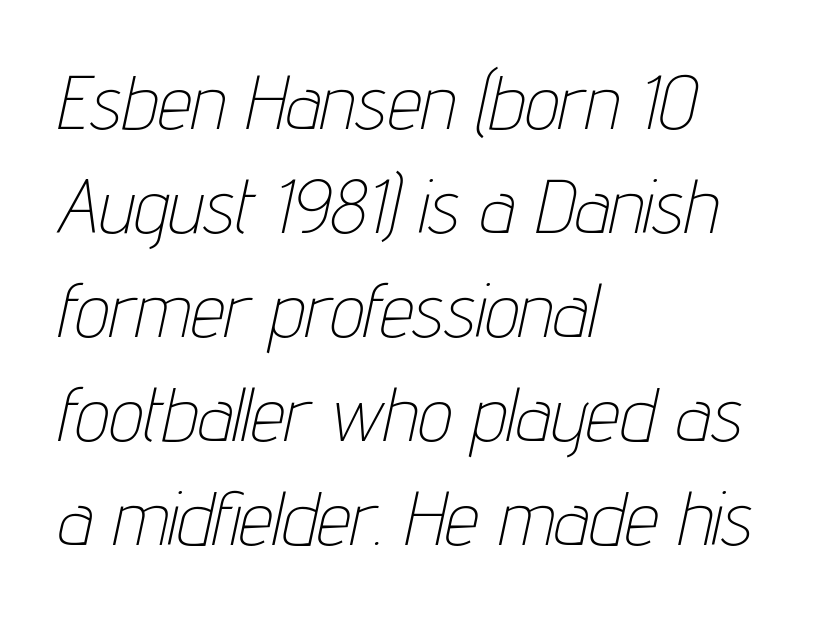
{"italic": "yes", "lean": "right", "slant_degrees": 12, "bold": "no", "weight": "thin", "width": "condensed", "stroke_contrast": "low", "x_height": "medium", "monospaced": "no", "underline": "no", "align": "left", "line_spacing": "normal", "line_spacing_ratio": 1.37, "letter_spacing": "normal", "letter_spacing_em": 0.0, "glyph_px": 76}
